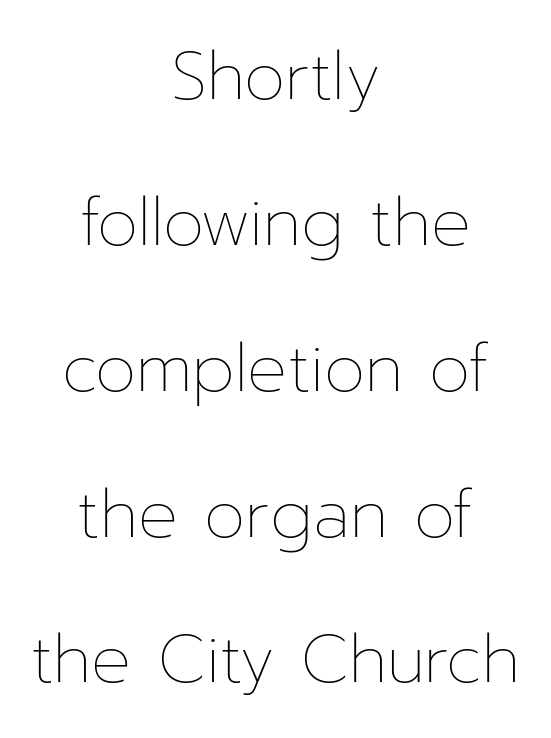
The image shows 66 px thin type, upright; set centered, loose line spacing (2.21x), normal letter spacing, not underlined; low stroke contrast and a medium x-height.
